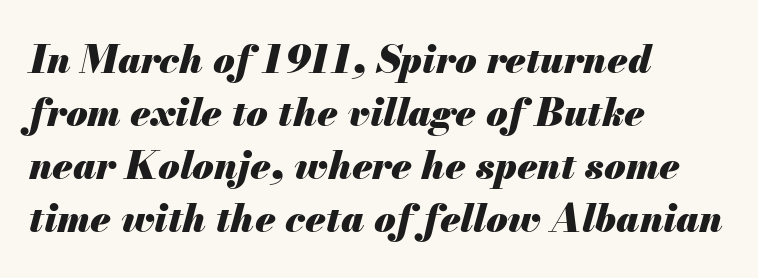
Q: Is the text bold? A: Yes.
Q: Is the text italic (slanted)? A: Yes, it leans right by about 13 degrees.
Q: Is the text underlined? A: No.
Q: How is the paragraph aligned? A: Left-aligned.
Q: Is the spacing between letters normal or unusually wide? A: Normal.
Q: Is the spacing between lines tight, normal or loose? A: Normal.
Q: Width (condensed, normal, or wide)? A: Normal.
Q: Stroke contrast? A: Medium.
Q: x-height? A: Small.
Q: Monospaced? A: No.
